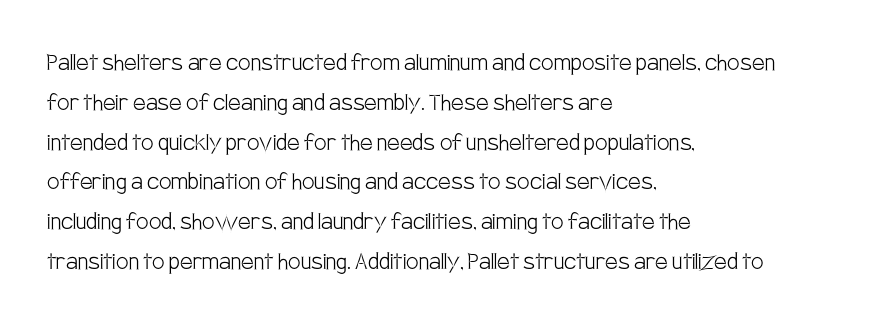
Q: Is the text bold? A: No.
Q: Is the text italic (slanted)? A: No, it is upright.
Q: Is the typeface a serif or a sans-serif typeface? A: Sans-serif.
Q: Is the text underlined? A: No.
Q: How is the paragraph aligned? A: Left-aligned.
Q: Is the spacing between letters normal or unusually wide? A: Normal.
Q: Is the spacing between lines tight, normal or loose? A: Normal.
Q: Width (condensed, normal, or wide)? A: Condensed.
Q: Stroke contrast? A: Low.
Q: x-height? A: Large.
Q: Monospaced? A: No.
